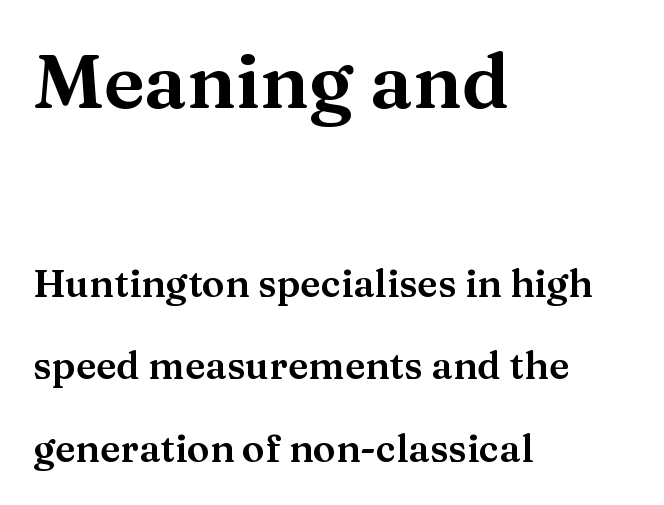
The rendering anchors every line to the left-hand side. Two sizes are in play, and the larger belongs to the first block. Characters remain perfectly vertical along every line. Look at the bottom of the vertical strokes: they flare into serifs here. Here the designer chose a conventional face with non-uniform glyph widths. One glance says open: line gaps are wider than usual.
